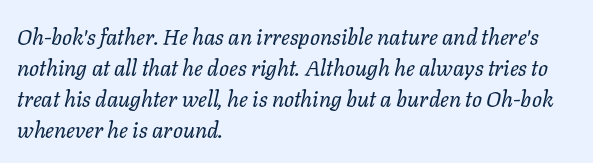
The image shows 22 px text type, italic (leaning right); set left-aligned, normal line spacing (1.41x), normal letter spacing, not underlined.
